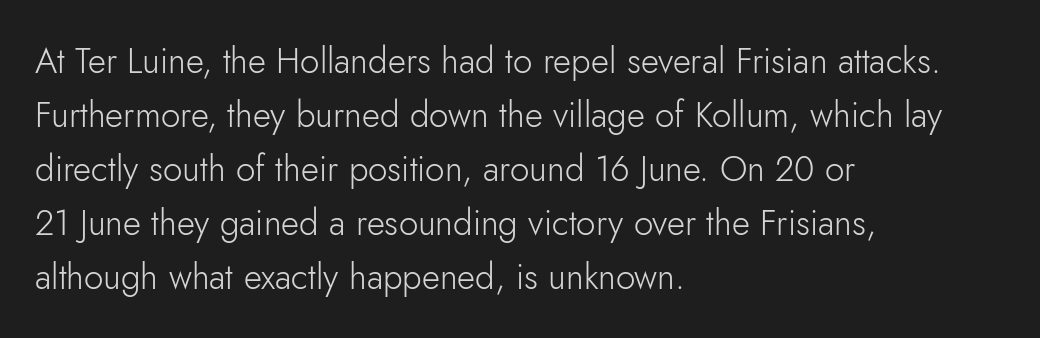
{"serif": "no", "italic": "no", "bold": "no", "weight": "light", "width": "normal", "stroke_contrast": "low", "x_height": "small", "monospaced": "no", "underline": "no", "align": "left", "line_spacing": "normal", "line_spacing_ratio": 1.54, "letter_spacing": "normal", "letter_spacing_em": 0.0, "glyph_px": 35}
